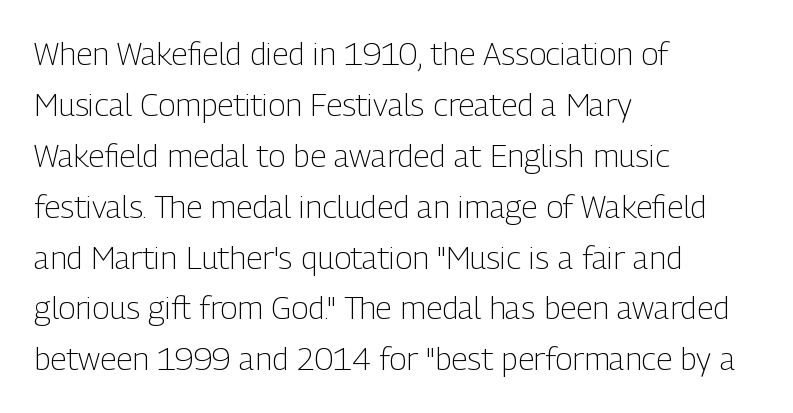
{"serif": "no", "italic": "no", "bold": "no", "weight": "light", "width": "condensed", "stroke_contrast": "low", "x_height": "medium", "monospaced": "no", "underline": "no", "align": "left", "line_spacing": "normal", "line_spacing_ratio": 1.59, "letter_spacing": "normal", "letter_spacing_em": 0.0, "glyph_px": 32}
